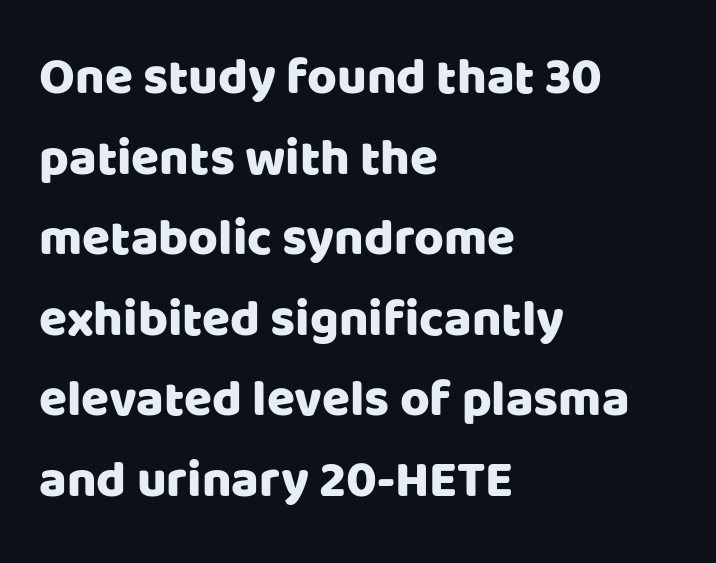
The image shows 51 px sans-serif type, upright; set left-aligned, normal line spacing (1.58x), normal letter spacing, not underlined; low stroke contrast and a large x-height.
